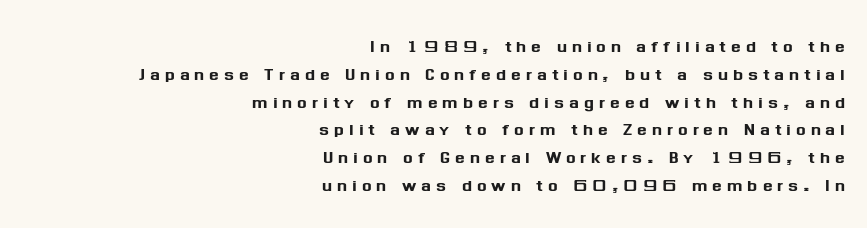
The image shows 23 px text type, upright; set right-aligned, line spacing 1.21x, unusually wide letter spacing (+0.21 em), not underlined.
